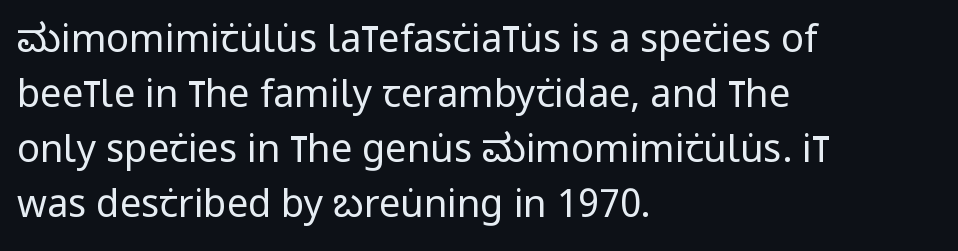
The image shows 38 px regular-weight, condensed sans-serif type, upright; set left-aligned, normal line spacing (1.45x), normal letter spacing, not underlined; low stroke contrast and a large x-height.
